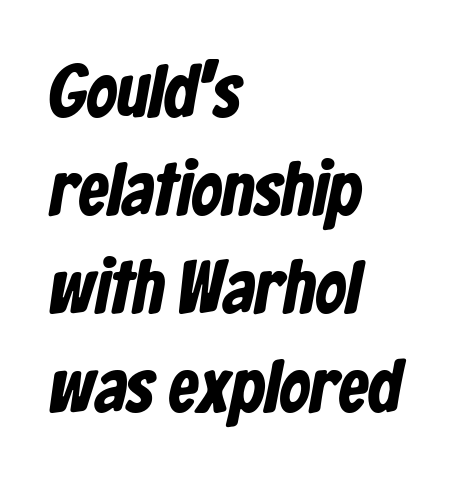
The image shows 75 px condensed sans-serif type; set left-aligned, normal line spacing (1.31x), normal letter spacing, not underlined; low stroke contrast and a medium x-height.
